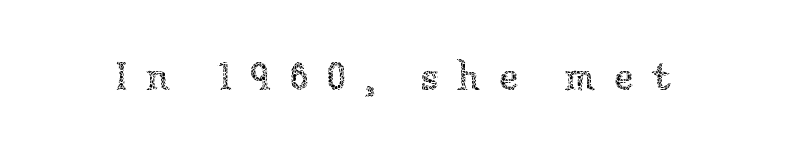
Q: Is the text bold? A: No.
Q: Is the text italic (slanted)? A: No, it is upright.
Q: Is the text underlined? A: No.
Q: Is the spacing between letters normal or unusually wide? A: Unusually wide.
Q: Width (condensed, normal, or wide)? A: Normal.
Q: Stroke contrast? A: Low.
Q: x-height? A: Medium.
Q: Monospaced? A: No.
